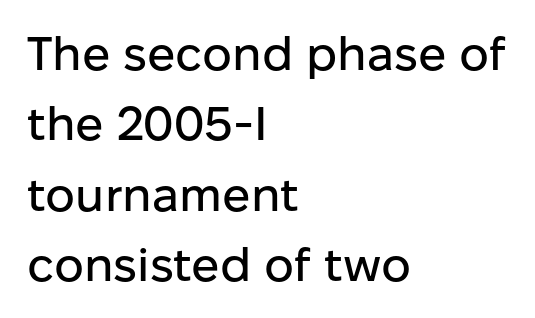
Q: Is the text italic (slanted)? A: No, it is upright.
Q: Is the typeface a serif or a sans-serif typeface? A: Sans-serif.
Q: Is the text underlined? A: No.
Q: How is the paragraph aligned? A: Left-aligned.
Q: Is the spacing between letters normal or unusually wide? A: Normal.
Q: Is the spacing between lines tight, normal or loose? A: Normal.
Q: Width (condensed, normal, or wide)? A: Normal.
Q: Stroke contrast? A: Low.
Q: x-height? A: Medium.
Q: Monospaced? A: No.
